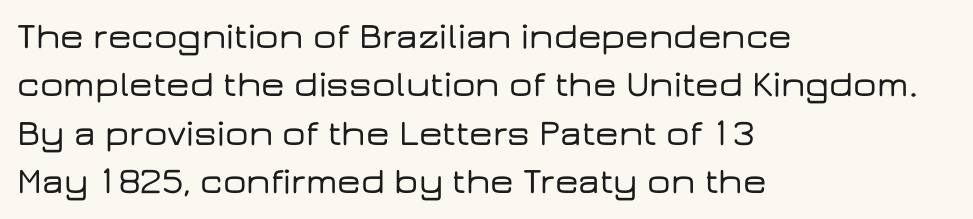
Q: Is the text italic (slanted)? A: No, it is upright.
Q: Is the typeface a serif or a sans-serif typeface? A: Sans-serif.
Q: Is the text underlined? A: No.
Q: How is the paragraph aligned? A: Left-aligned.
Q: Is the spacing between letters normal or unusually wide? A: Normal.
Q: Is the spacing between lines tight, normal or loose? A: Normal.
Q: Width (condensed, normal, or wide)? A: Wide.
Q: Stroke contrast? A: Low.
Q: x-height? A: Medium.
Q: Monospaced? A: No.
